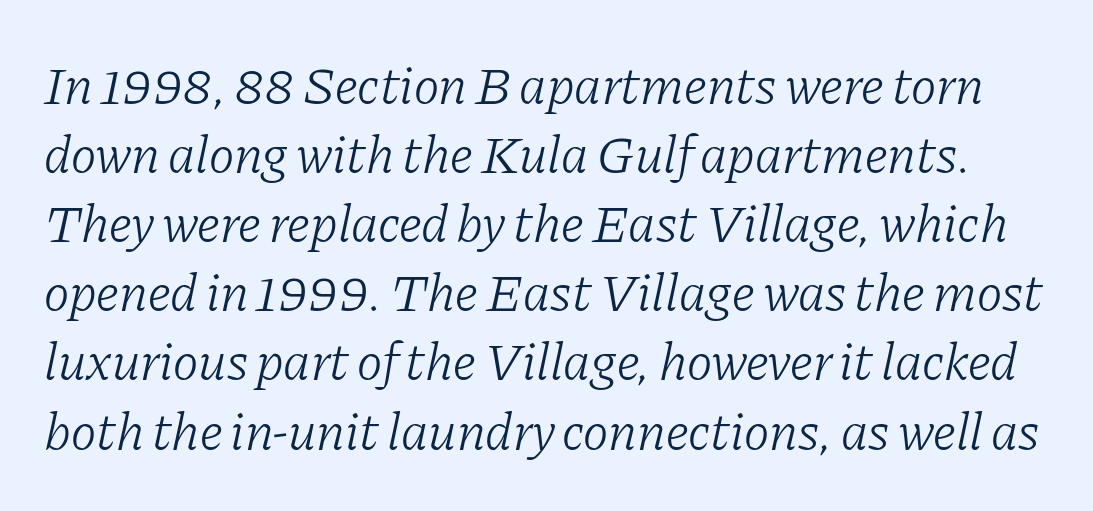
{"serif": "yes", "italic": "yes", "lean": "right", "slant_degrees": 11, "bold": "no", "weight": "light", "width": "normal", "stroke_contrast": "low", "x_height": "medium", "monospaced": "no", "underline": "no", "line_spacing": "normal", "line_spacing_ratio": 1.28, "letter_spacing": "normal", "letter_spacing_em": 0.0, "glyph_px": 54}
